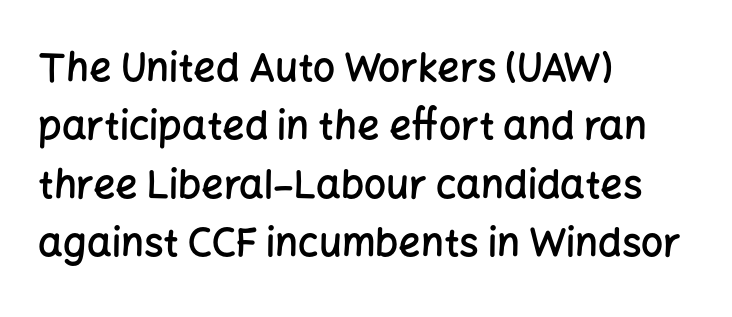
The image shows 39 px semibold sans-serif type, upright; set left-aligned, normal line spacing (1.5x), normal letter spacing, not underlined; low stroke contrast and a medium x-height.
